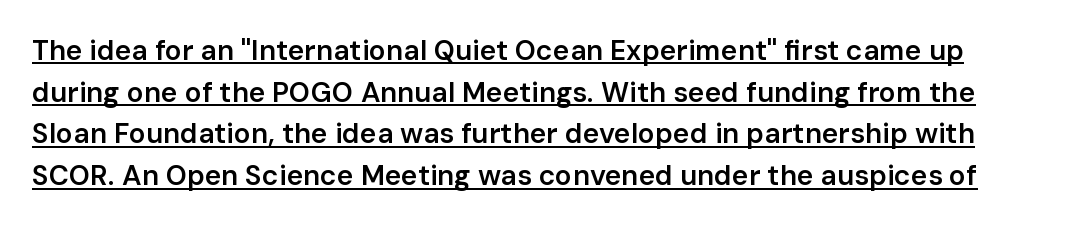
The image shows 28 px semibold sans-serif type, upright; set normal line spacing (1.49x), normal letter spacing, underlined; low stroke contrast and a medium x-height.
